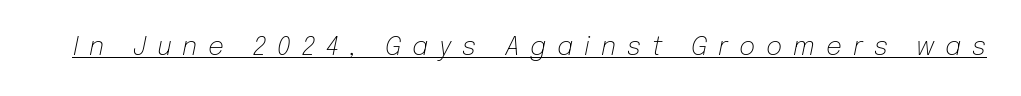
The glyphs are accompanied by a horizontal stroke just below them. Compared with a typical body face, this is equally light or lighter still. The horizontal fit of the characters is loose and conspicuously gappy. Observe the lean: these are italic letterforms.
